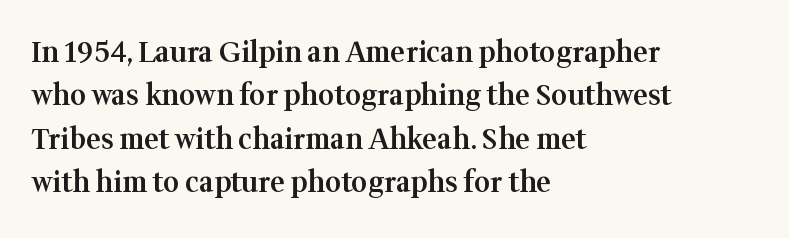
The image shows 28 px semibold serif type, upright; set left-aligned, normal line spacing (1.55x), normal letter spacing, not underlined; medium stroke contrast and a medium x-height.
